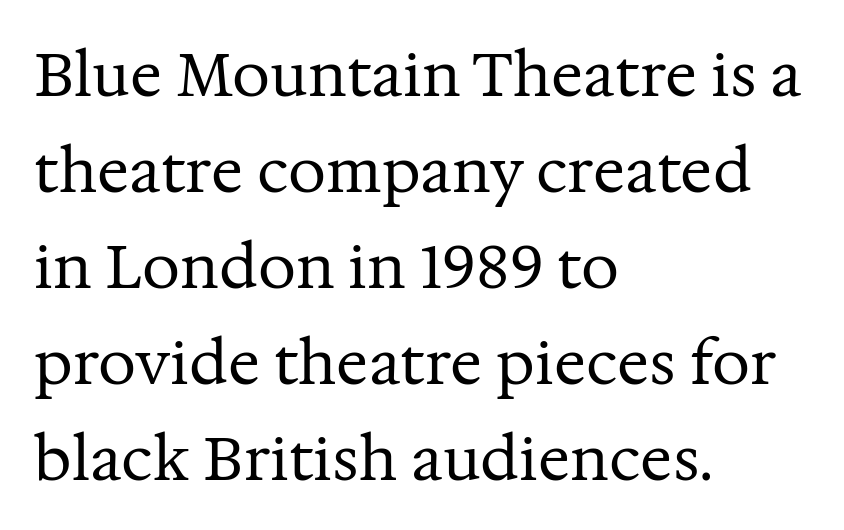
The image shows 60 px regular-weight serif type, upright; set left-aligned, normal line spacing (1.6x), normal letter spacing, not underlined; medium stroke contrast and a medium x-height.
